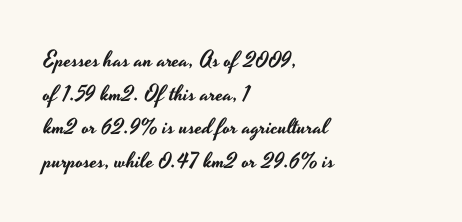
The image shows 22 px text type; set left-aligned, normal line spacing (1.53x), normal letter spacing, not underlined.
